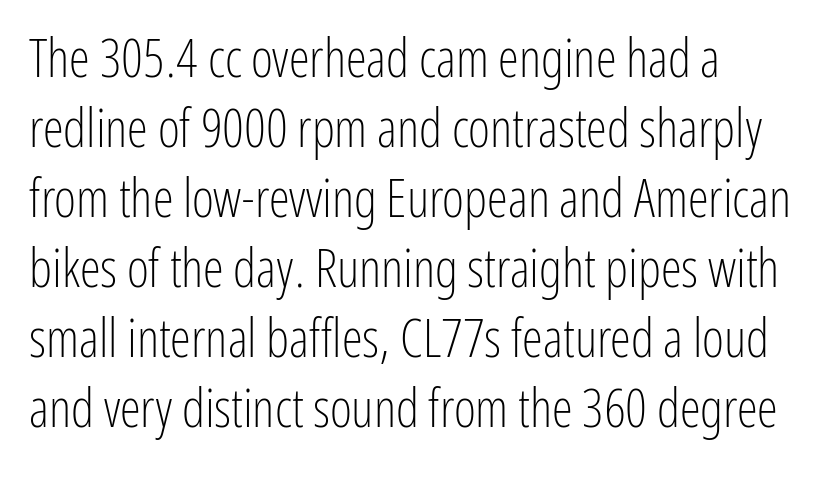
{"serif": "no", "italic": "no", "bold": "no", "weight": "light", "width": "condensed", "stroke_contrast": "low", "x_height": "medium", "monospaced": "no", "underline": "no", "align": "left", "line_spacing": "normal", "line_spacing_ratio": 1.32, "letter_spacing": "normal", "letter_spacing_em": 0.0, "glyph_px": 53}
